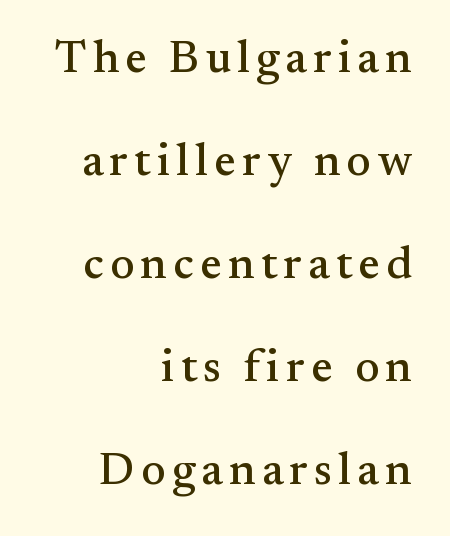
Notice how the stems are strictly vertical — no italics here. Here the designer chose a conventional face with non-uniform glyph widths. Line spacing here is loose. Each row of text sits above clean, open space. The letters carry serifs — small finishing strokes at the ends of their stems. The rag falls on the left side of this text block.
